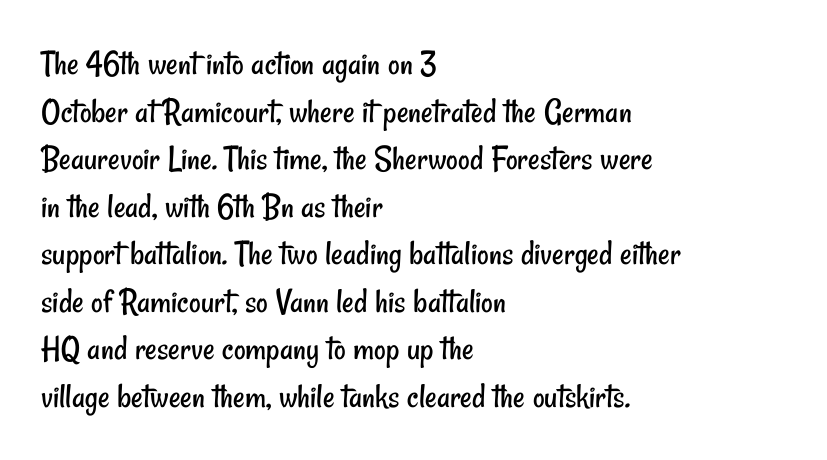
{"serif": "no", "bold": "no", "weight": "regular", "width": "condensed", "stroke_contrast": "low", "x_height": "small", "monospaced": "no", "underline": "no", "align": "left", "line_spacing": "normal", "line_spacing_ratio": 1.32, "letter_spacing": "normal", "letter_spacing_em": 0.0, "glyph_px": 36}
